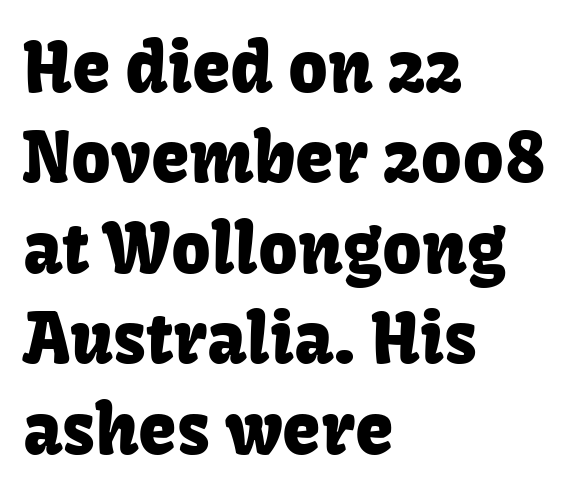
Q: Is the text italic (slanted)? A: No, it is upright.
Q: Is the typeface a serif or a sans-serif typeface? A: Sans-serif.
Q: Is the text underlined? A: No.
Q: How is the paragraph aligned? A: Left-aligned.
Q: Is the spacing between letters normal or unusually wide? A: Normal.
Q: Is the spacing between lines tight, normal or loose? A: Normal.
Q: Width (condensed, normal, or wide)? A: Normal.
Q: Stroke contrast? A: Low.
Q: x-height? A: Medium.
Q: Monospaced? A: No.
